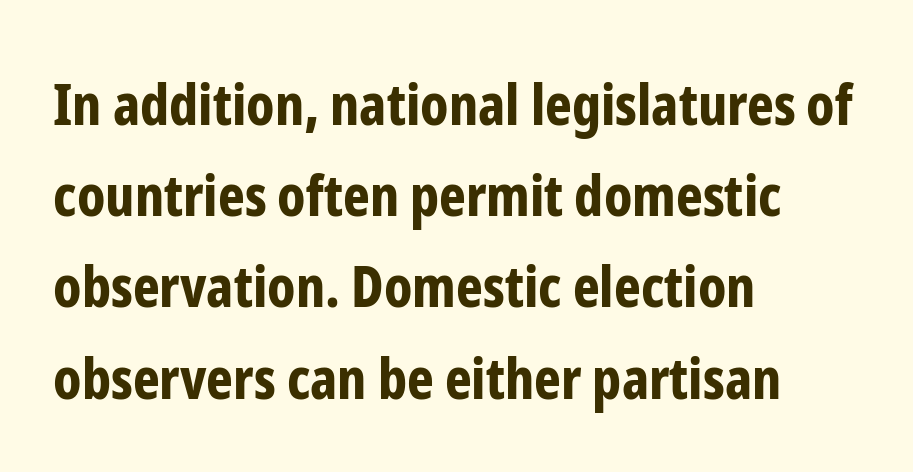
Q: Is the text bold? A: Yes.
Q: Is the text italic (slanted)? A: No, it is upright.
Q: Is the typeface a serif or a sans-serif typeface? A: Sans-serif.
Q: Is the text underlined? A: No.
Q: How is the paragraph aligned? A: Left-aligned.
Q: Is the spacing between letters normal or unusually wide? A: Normal.
Q: Is the spacing between lines tight, normal or loose? A: Normal.
Q: Width (condensed, normal, or wide)? A: Condensed.
Q: Stroke contrast? A: Low.
Q: x-height? A: Medium.
Q: Monospaced? A: No.
